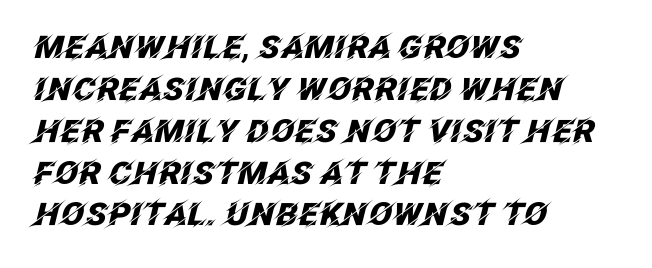
Q: Is the text bold? A: Yes.
Q: Is the text italic (slanted)? A: Yes, it leans right by about 12 degrees.
Q: Is the text underlined? A: No.
Q: How is the paragraph aligned? A: Left-aligned.
Q: Is the spacing between letters normal or unusually wide? A: Normal.
Q: Is the spacing between lines tight, normal or loose? A: Normal.
Q: Width (condensed, normal, or wide)? A: Normal.
Q: Stroke contrast? A: Low.
Q: x-height? A: Large.
Q: Monospaced? A: No.
